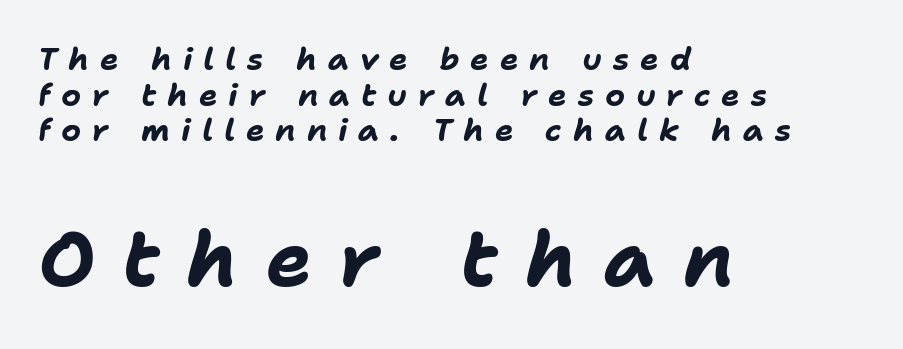
You'd pick this weight for a headline — it's a proper bold. Italic: yes, the glyphs are oblique. Caption: multi-line text, flush left, ragged right. Glyph-to-glyph distance is far greater than everyday printed text.
